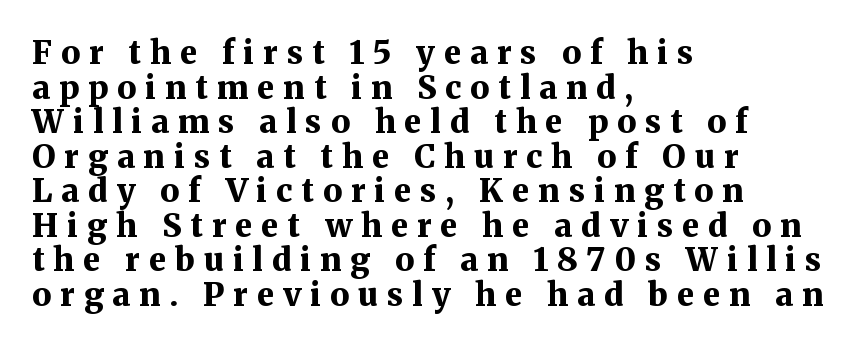
{"serif": "yes", "italic": "no", "bold": "yes", "weight": "bold", "width": "normal", "stroke_contrast": "medium", "x_height": "medium", "monospaced": "no", "underline": "no", "align": "left", "line_spacing": "tight", "line_spacing_ratio": 1.08, "letter_spacing": "wide", "letter_spacing_em": 0.28, "glyph_px": 32}
